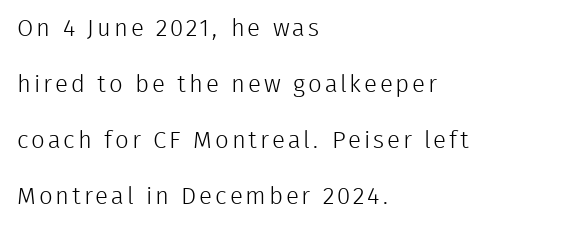
Q: Is the text bold? A: No.
Q: Is the text italic (slanted)? A: No, it is upright.
Q: Is the text underlined? A: No.
Q: How is the paragraph aligned? A: Left-aligned.
Q: Is the spacing between lines tight, normal or loose? A: Loose.
